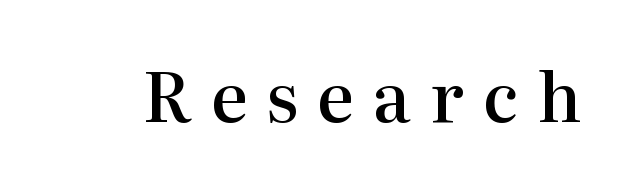
{"serif": "yes", "italic": "no", "bold": "semi", "weight": "semibold", "width": "normal", "stroke_contrast": "high", "x_height": "medium", "monospaced": "no", "underline": "no", "letter_spacing": "wide", "letter_spacing_em": 0.28, "glyph_px": 69}
